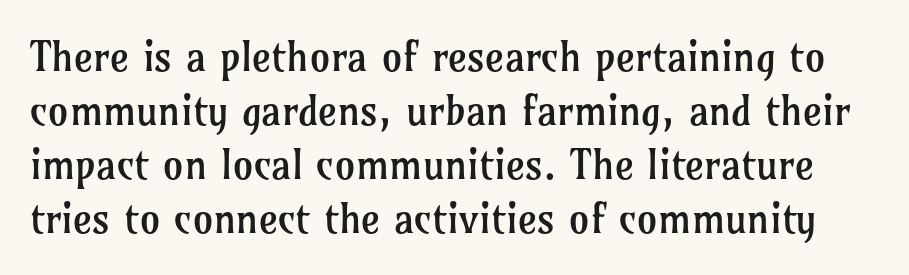
Does the type have serifs? Yes, each stem ends in a small foot. Descenders hang freely into open space. Every character sits straight up, as roman type does. Is this a fixed-width face? No — the glyphs have proportional, varying widths. Standard letterfit; no display-style spreading of the glyphs. The weight would be labelled regular, book, light, or lighter still.
